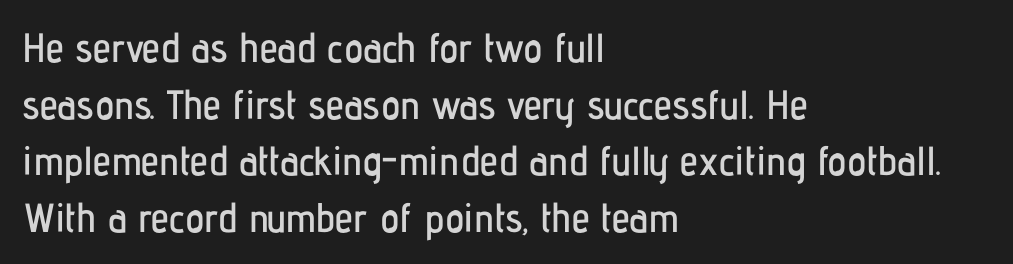
Q: Is the text italic (slanted)? A: No, it is upright.
Q: Is the typeface a serif or a sans-serif typeface? A: Sans-serif.
Q: Is the text underlined? A: No.
Q: How is the paragraph aligned? A: Left-aligned.
Q: Is the spacing between letters normal or unusually wide? A: Normal.
Q: Is the spacing between lines tight, normal or loose? A: Normal.
Q: Width (condensed, normal, or wide)? A: Condensed.
Q: Stroke contrast? A: Low.
Q: x-height? A: Medium.
Q: Monospaced? A: No.
